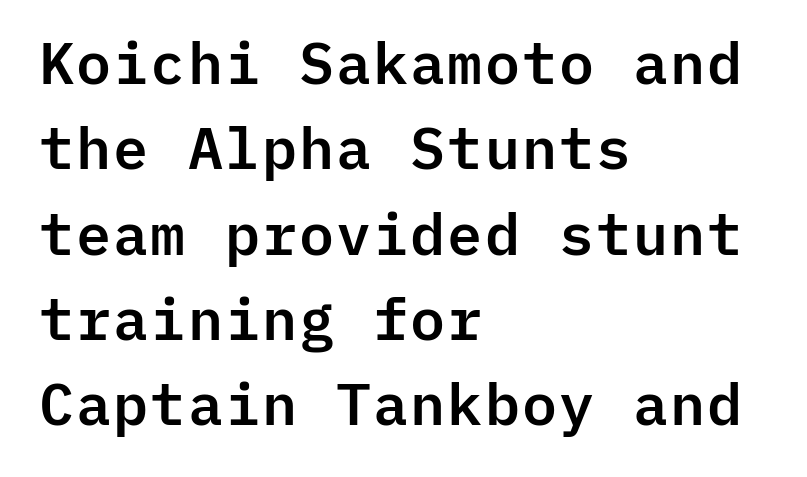
In terms of posture, this sample is upright. If you measured baseline to baseline, you'd find a middling distance. The typesetter chose a ragged-right arrangement here. The baseline area is clear.
